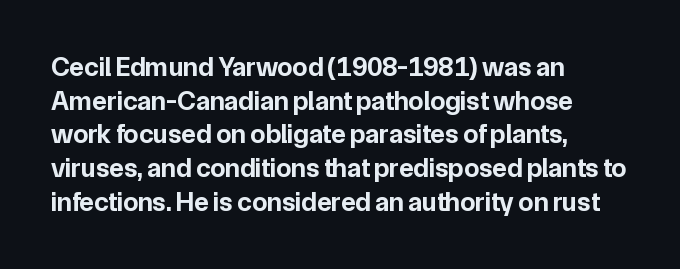
{"italic": "no", "bold": "yes", "underline": "no", "align": "left", "line_spacing": "normal", "line_spacing_ratio": 1.25, "letter_spacing": "normal", "letter_spacing_em": 0.0, "glyph_px": 27}
